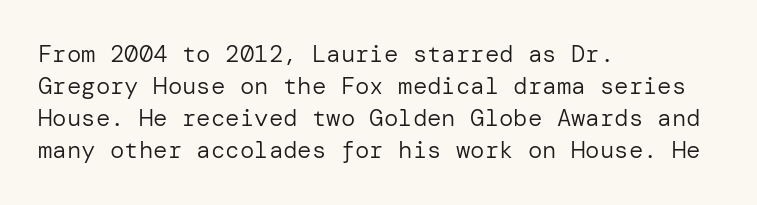
The image shows 24 px text type, upright; set left-aligned, normal line spacing (1.34x), normal letter spacing, not underlined.
